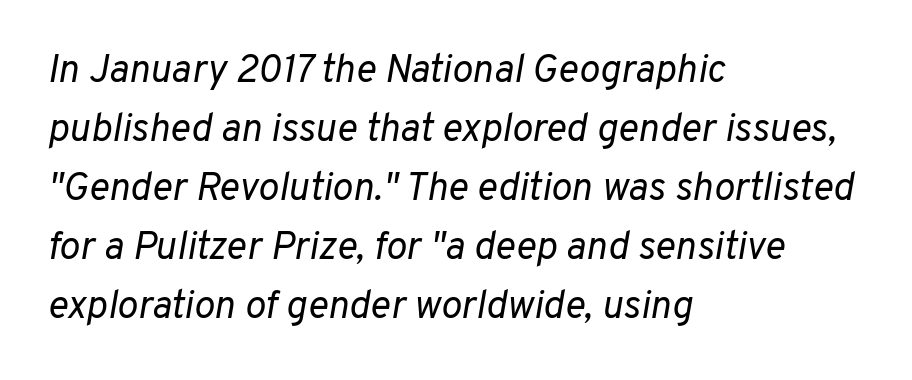
Would a proofreader flag this as italicized? Yes. Leading: standard. No word sits above an underline. Alignment: flush left. You could not count columns in this text — the font is proportionally spaced.
